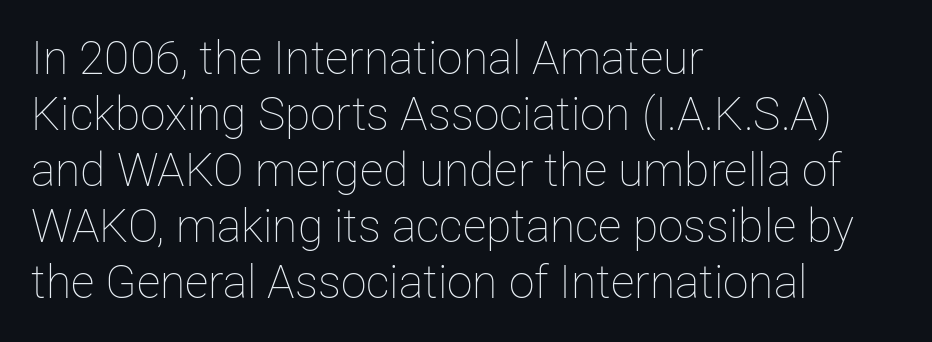
Q: Is the text bold? A: No.
Q: Is the text italic (slanted)? A: No, it is upright.
Q: Is the text underlined? A: No.
Q: How is the paragraph aligned? A: Left-aligned.
Q: Is the spacing between letters normal or unusually wide? A: Normal.
Q: Width (condensed, normal, or wide)? A: Normal.
Q: Stroke contrast? A: Low.
Q: x-height? A: Medium.
Q: Monospaced? A: No.
